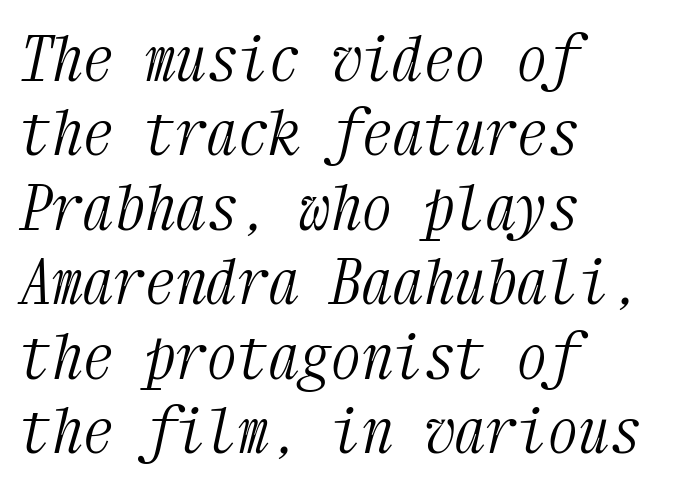
Fixed-width glyphs throughout — classic coding-font behaviour. These lines are set flush left with a ragged right edge. Would a proofreader flag this as italicized? Yes. No extra tracking has been applied to these lines. Observe the serifs anchoring each vertical stroke in this sample. The glyphs are unaccompanied by any horizontal stroke below them.
